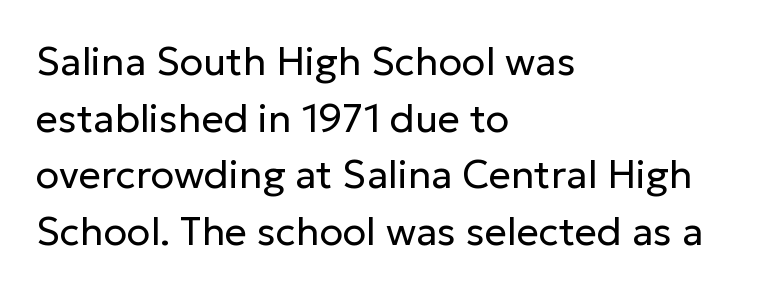
Rendered with straight, roman letterforms. Each word holds together tightly as a unit, with standard inter-letter gaps. Beneath every word, the page is bare. The passage is arranged the way most books set body copy — flush left. Successive baselines arrive at the customary interval.
